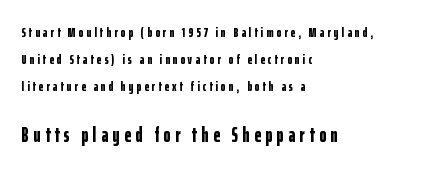
This sample uses expanded letter spacing, leaving extra air between glyphs. Caption: multi-line text, flush left, ragged right. These lines were composed using upright roman letters. Loosely led — the rows are spread out. This is heavy type, rendered in bold.
